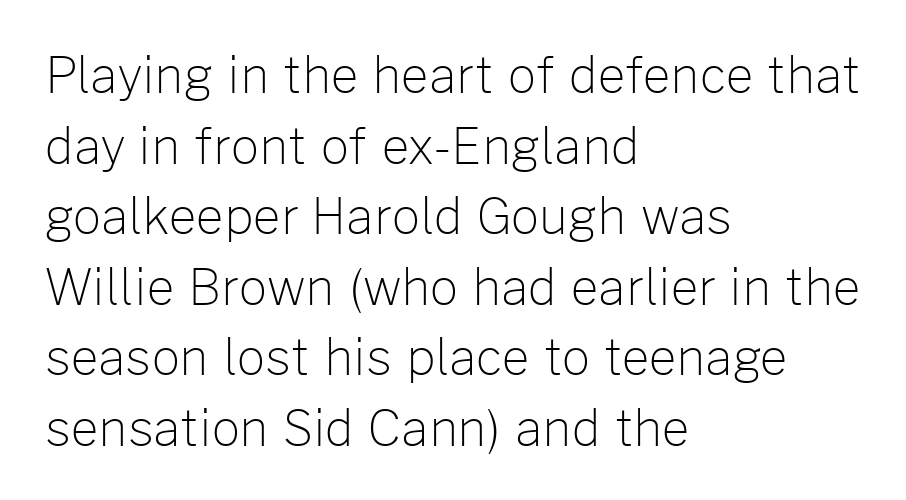
The image shows 49 px light sans-serif type, upright; set left-aligned, normal line spacing (1.44x), normal letter spacing, not underlined; low stroke contrast and a medium x-height.
